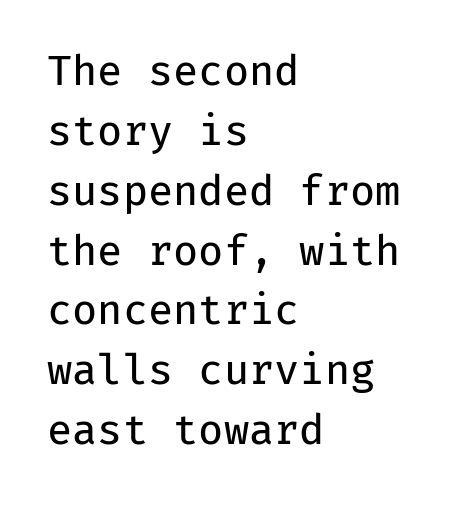
Q: Is the text bold? A: No.
Q: Is the text italic (slanted)? A: No, it is upright.
Q: Is the typeface a serif or a sans-serif typeface? A: Sans-serif.
Q: Is the text underlined? A: No.
Q: How is the paragraph aligned? A: Left-aligned.
Q: Is the spacing between letters normal or unusually wide? A: Normal.
Q: Is the spacing between lines tight, normal or loose? A: Normal.
Q: Width (condensed, normal, or wide)? A: Normal.
Q: Stroke contrast? A: Low.
Q: x-height? A: Medium.
Q: Monospaced? A: Yes.
